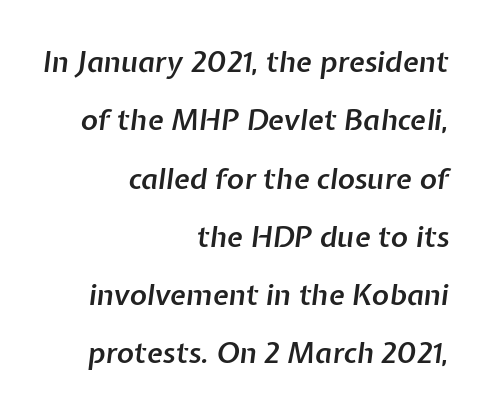
{"italic": "yes", "lean": "right", "slant_degrees": 7, "bold": "semi", "weight": "semibold", "width": "normal", "stroke_contrast": "low", "x_height": "medium", "monospaced": "no", "underline": "no", "align": "right", "line_spacing": "loose", "line_spacing_ratio": 2.01, "letter_spacing": "normal", "letter_spacing_em": 0.0, "glyph_px": 29}
